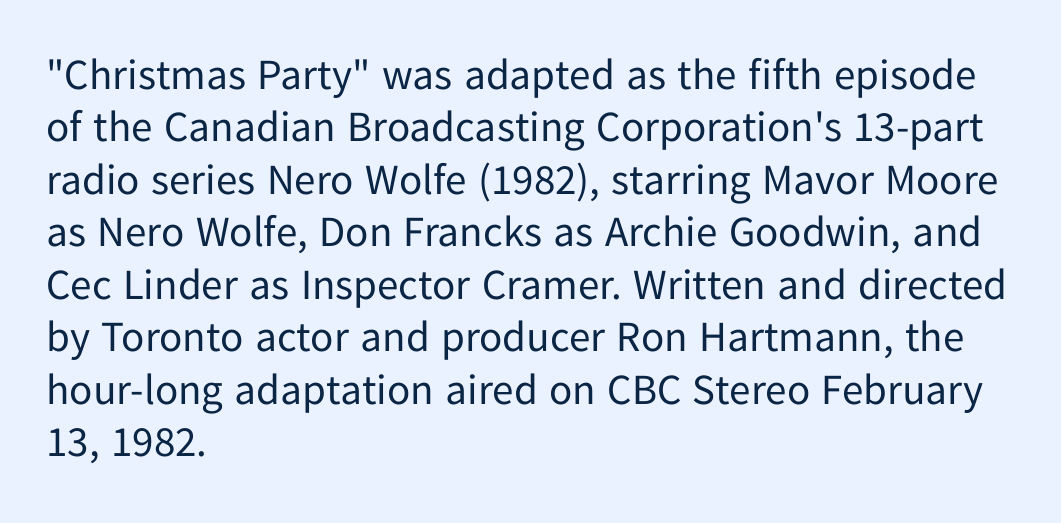
A bare baseline throughout the passage. Varying glyph widths throughout — classic text-font behaviour. This rendering uses left alignment, leaving the right contour irregular. Tracking value appears to be zero — textbook default spacing.
